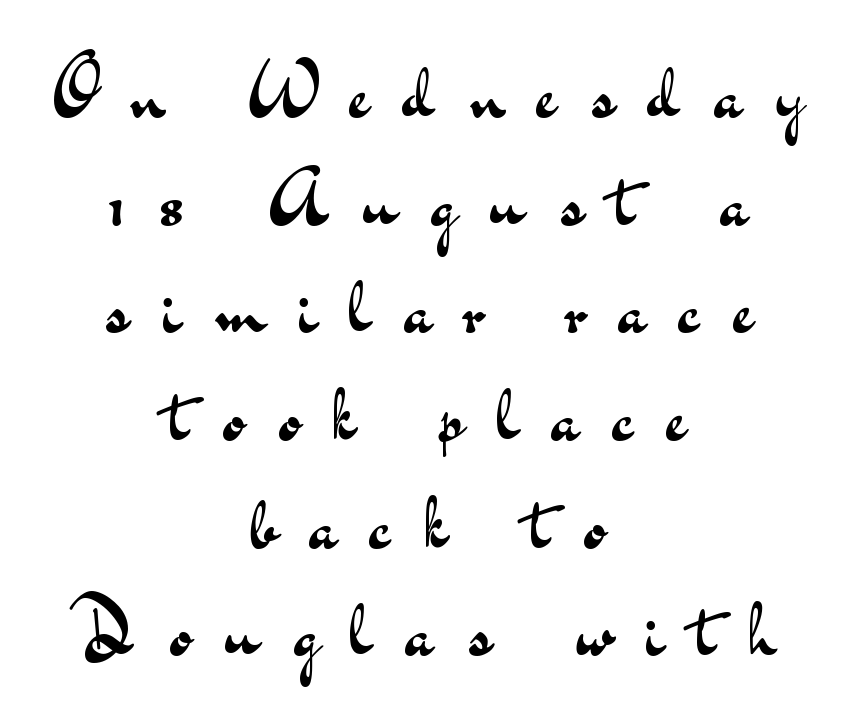
{"serif": "no", "bold": "no", "weight": "regular", "width": "wide", "stroke_contrast": "medium", "x_height": "small", "monospaced": "no", "underline": "no", "align": "center", "line_spacing": "normal", "line_spacing_ratio": 1.38, "letter_spacing": "wide", "letter_spacing_em": 0.43, "glyph_px": 78}
